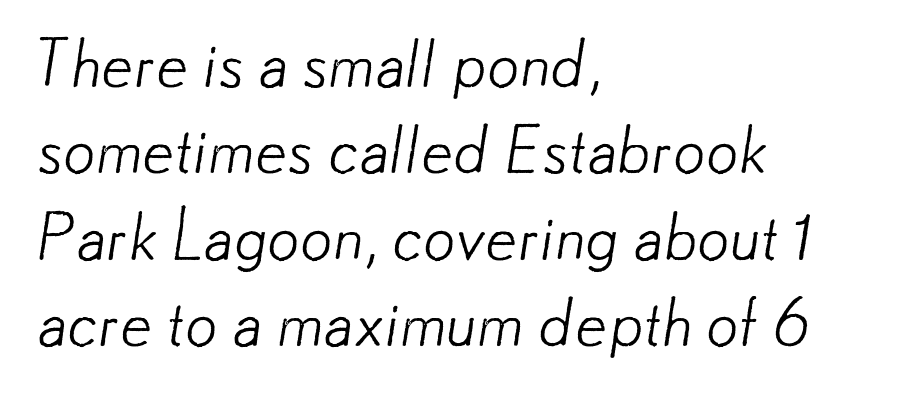
Q: Is the text bold? A: No.
Q: Is the typeface a serif or a sans-serif typeface? A: Sans-serif.
Q: Is the text underlined? A: No.
Q: How is the paragraph aligned? A: Left-aligned.
Q: Is the spacing between letters normal or unusually wide? A: Normal.
Q: Is the spacing between lines tight, normal or loose? A: Normal.
Q: Width (condensed, normal, or wide)? A: Normal.
Q: Stroke contrast? A: Low.
Q: x-height? A: Small.
Q: Monospaced? A: No.
